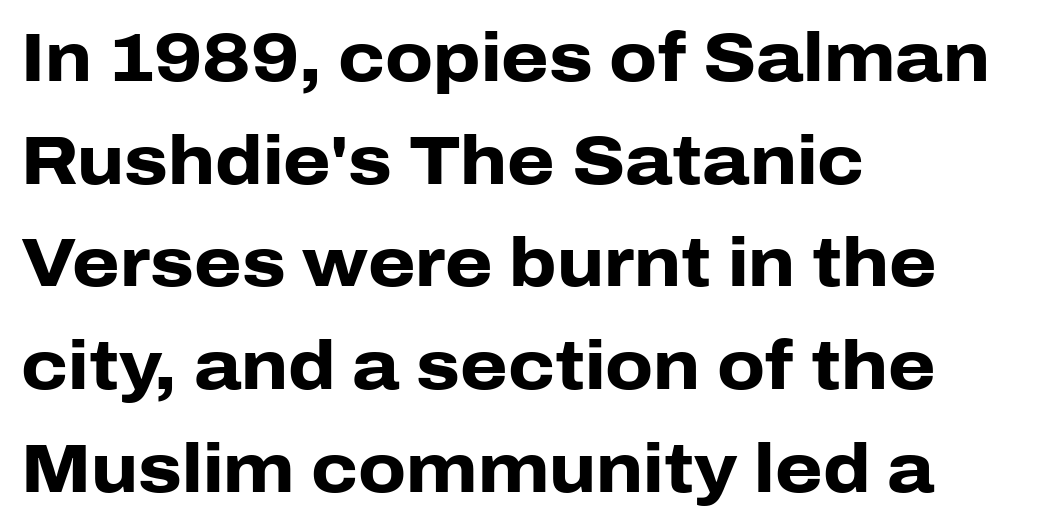
{"serif": "no", "italic": "no", "bold": "yes", "weight": "heavy", "width": "normal", "stroke_contrast": "low", "x_height": "medium", "monospaced": "no", "underline": "no", "align": "left", "line_spacing": "normal", "line_spacing_ratio": 1.51, "letter_spacing": "normal", "letter_spacing_em": 0.0, "glyph_px": 68}
